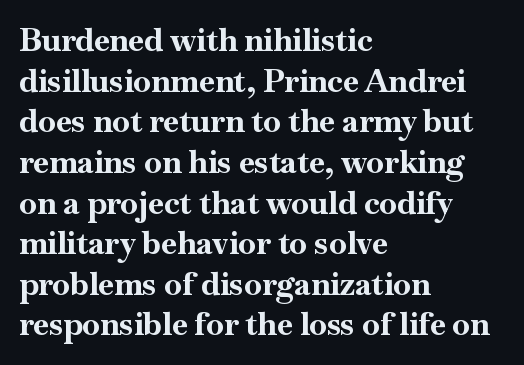
A student would call this left alignment; a typographer would say flush left, rag right. Honestly, the row spacing looks completely unremarkable. A typesetter would mark this as roman, not italic. The characters display serif detailing at their extremities. Spacing verdict: proportional, widths tailored to each character. Bare-footed words on every line.
